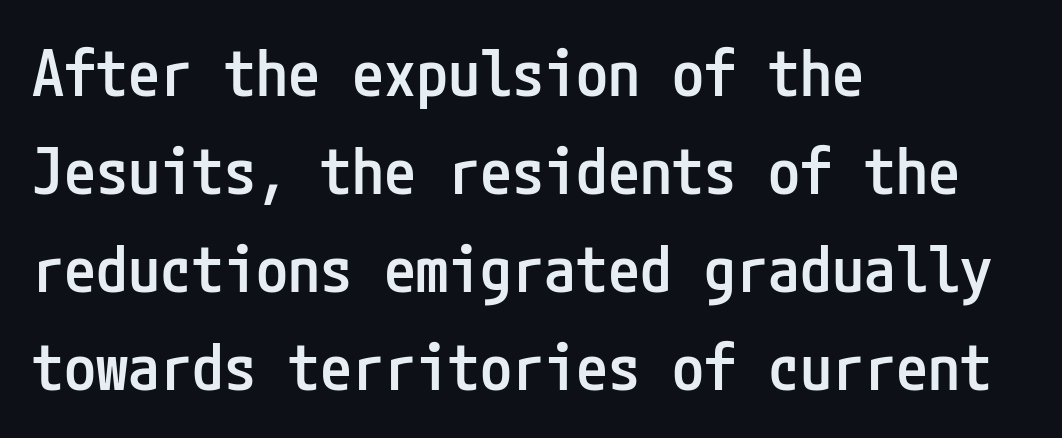
The image shows 64 px semibold, condensed sans-serif type, upright; set left-aligned, normal line spacing (1.53x), normal letter spacing, not underlined; low stroke contrast and a medium x-height.
